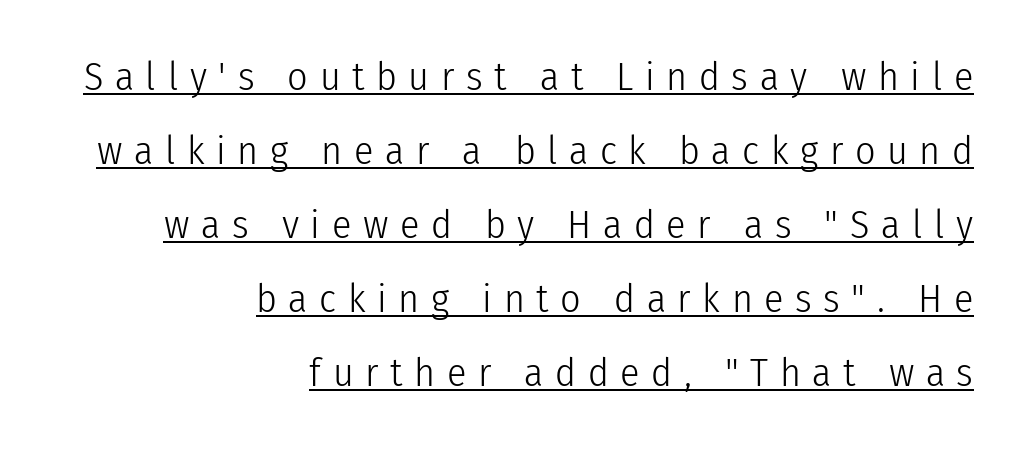
Q: Is the text bold? A: No.
Q: Is the text italic (slanted)? A: No, it is upright.
Q: Is the typeface a serif or a sans-serif typeface? A: Sans-serif.
Q: Is the text underlined? A: Yes.
Q: How is the paragraph aligned? A: Right-aligned.
Q: Is the spacing between letters normal or unusually wide? A: Unusually wide.
Q: Width (condensed, normal, or wide)? A: Condensed.
Q: Stroke contrast? A: Low.
Q: x-height? A: Medium.
Q: Monospaced? A: No.
